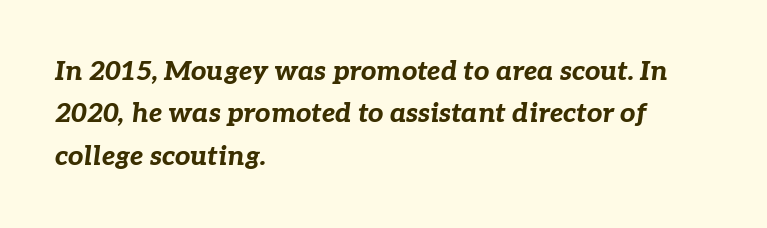
The image shows 27 px bold type, italic (leaning right); set left-aligned, normal line spacing (1.57x), normal letter spacing, not underlined.
